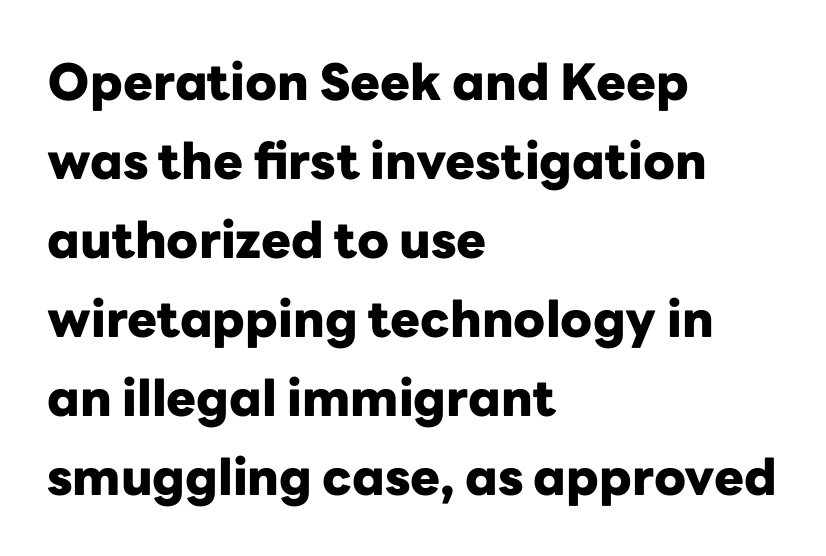
{"serif": "no", "italic": "no", "bold": "yes", "weight": "heavy", "width": "normal", "stroke_contrast": "low", "x_height": "medium", "monospaced": "no", "underline": "no", "align": "left", "line_spacing": "normal", "line_spacing_ratio": 1.58, "letter_spacing": "normal", "letter_spacing_em": 0.0, "glyph_px": 50}
